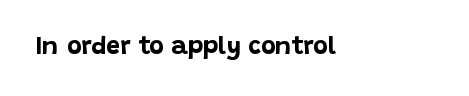
The image shows 25 px bold type, upright; set normal letter spacing, not underlined.
